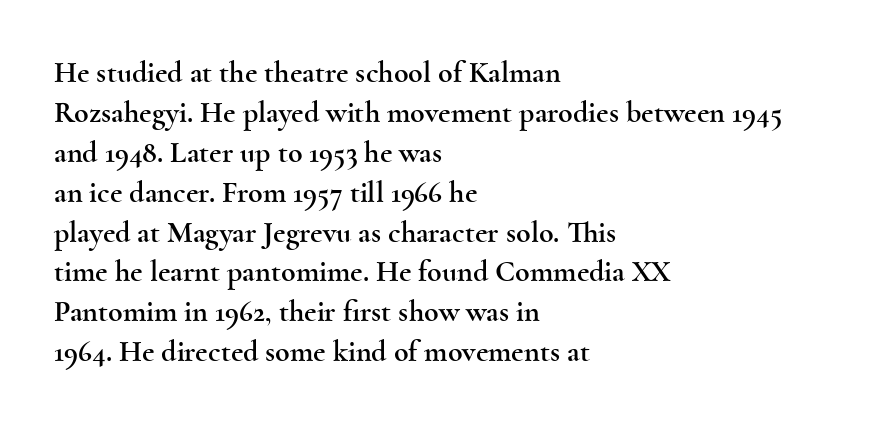
The image shows 30 px wide serif type, upright; set left-aligned, normal line spacing (1.33x), normal letter spacing, not underlined; a small x-height.
